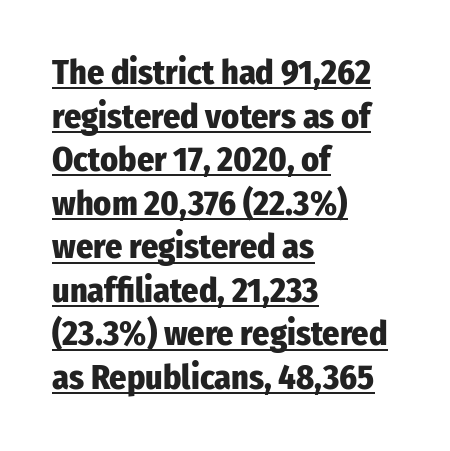
Left-aligned paragraph, ragged on the right. Notice how thick the strokes are: this is what a full bold looks like. The rendering uses natural spacing where letterforms have individual widths. Normally led — the rows are evenly, conventionally spaced. The typeface chosen for these lines omits serifs. Quick note: underline on.
